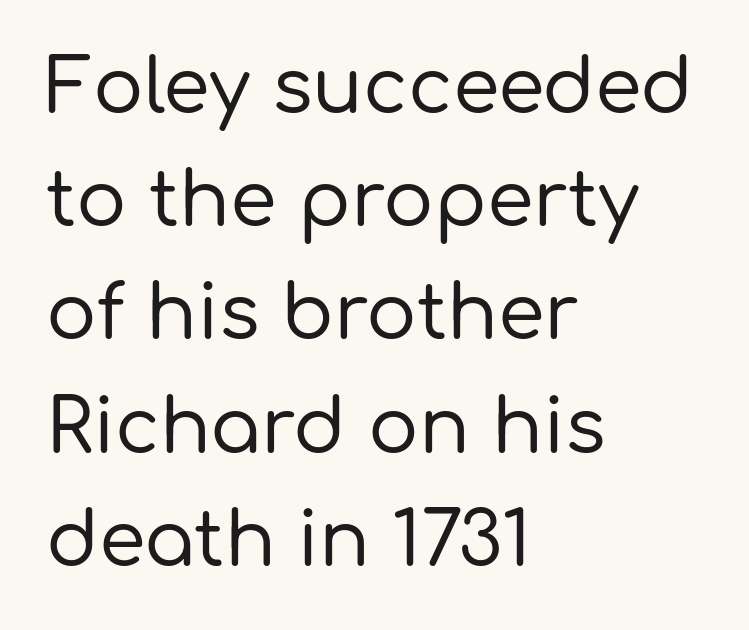
Q: Is the text italic (slanted)? A: No, it is upright.
Q: Is the typeface a serif or a sans-serif typeface? A: Sans-serif.
Q: Is the text underlined? A: No.
Q: How is the paragraph aligned? A: Left-aligned.
Q: Is the spacing between letters normal or unusually wide? A: Normal.
Q: Is the spacing between lines tight, normal or loose? A: Normal.
Q: Width (condensed, normal, or wide)? A: Normal.
Q: Stroke contrast? A: Low.
Q: x-height? A: Medium.
Q: Monospaced? A: No.
